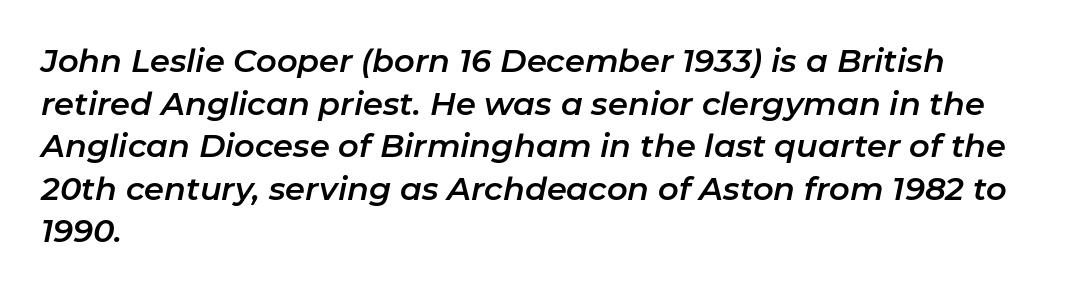
Q: Is the text italic (slanted)? A: Yes, it leans right by about 11 degrees.
Q: Is the text underlined? A: No.
Q: How is the paragraph aligned? A: Left-aligned.
Q: Is the spacing between letters normal or unusually wide? A: Normal.
Q: Is the spacing between lines tight, normal or loose? A: Normal.
Q: Width (condensed, normal, or wide)? A: Normal.
Q: Stroke contrast? A: Low.
Q: x-height? A: Medium.
Q: Monospaced? A: No.
